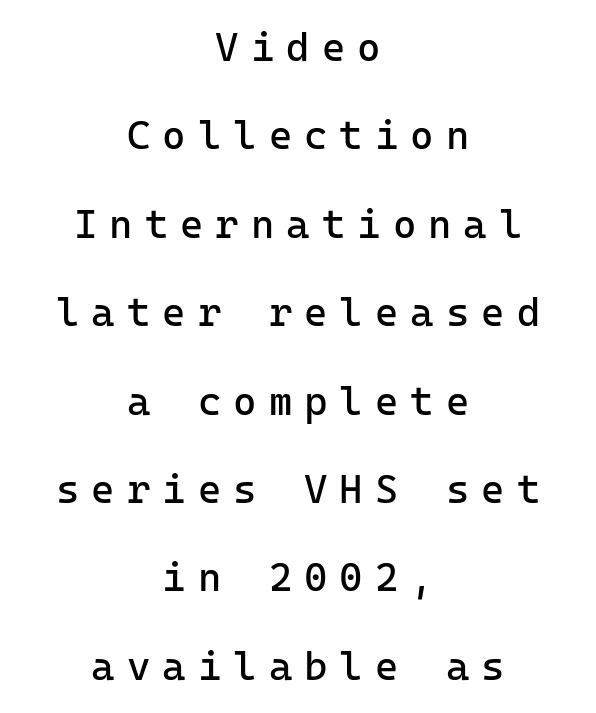
Q: Is the text bold? A: No.
Q: Is the text italic (slanted)? A: No, it is upright.
Q: Is the typeface a serif or a sans-serif typeface? A: Sans-serif.
Q: Is the text underlined? A: No.
Q: How is the paragraph aligned? A: Centered.
Q: Is the spacing between letters normal or unusually wide? A: Unusually wide.
Q: Is the spacing between lines tight, normal or loose? A: Loose.
Q: Width (condensed, normal, or wide)? A: Normal.
Q: Stroke contrast? A: Low.
Q: x-height? A: Medium.
Q: Monospaced? A: Yes.
